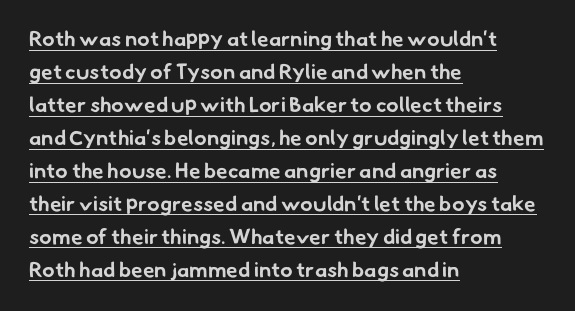
The image shows 21 px bold type; set left-aligned, normal line spacing (1.57x), normal letter spacing, underlined.
